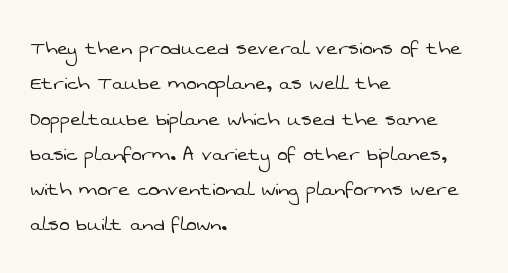
{"bold": "no", "underline": "no", "align": "left", "line_spacing": "normal", "line_spacing_ratio": 1.47, "letter_spacing": "normal", "letter_spacing_em": 0.0, "glyph_px": 24}
